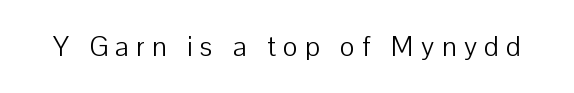
Observe the wide spacing: letters keep a clear distance from each other. Nothing heavy about these letters — not bold at all. Bare-footed words on every line. Every character sits straight up, as roman type does.
